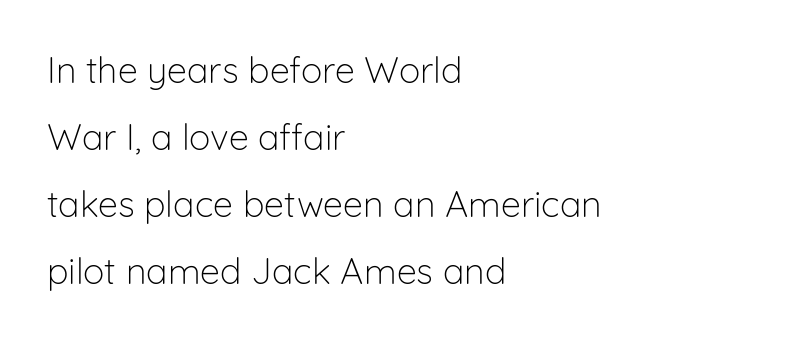
Q: Is the text bold? A: No.
Q: Is the text italic (slanted)? A: No, it is upright.
Q: Is the typeface a serif or a sans-serif typeface? A: Sans-serif.
Q: Is the text underlined? A: No.
Q: How is the paragraph aligned? A: Left-aligned.
Q: Is the spacing between letters normal or unusually wide? A: Normal.
Q: Width (condensed, normal, or wide)? A: Normal.
Q: Stroke contrast? A: Low.
Q: x-height? A: Medium.
Q: Monospaced? A: No.
